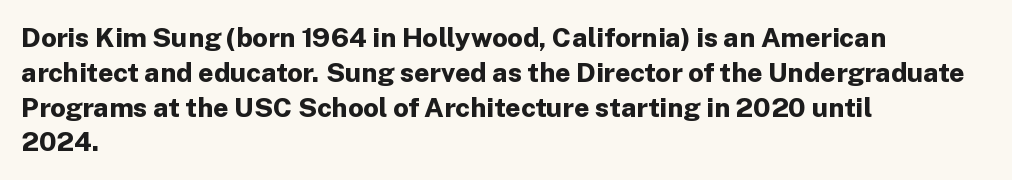
{"italic": "no", "bold": "yes", "underline": "no", "align": "left", "line_spacing": "normal", "line_spacing_ratio": 1.29, "letter_spacing": "normal", "letter_spacing_em": 0.0, "glyph_px": 27}
